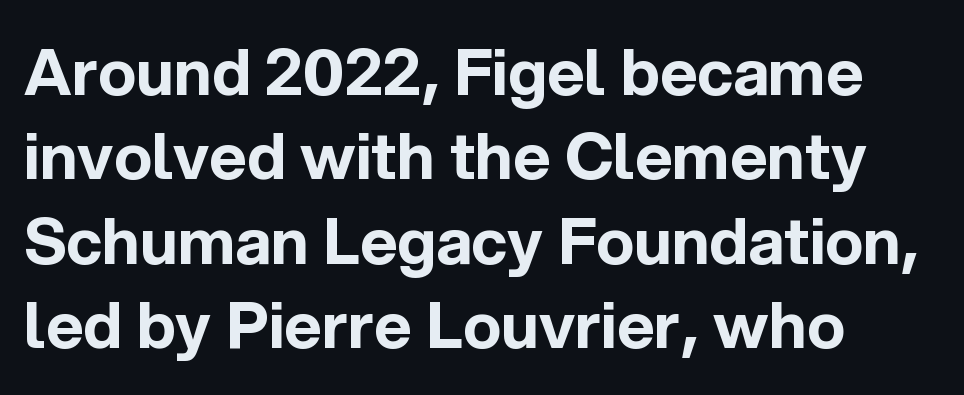
This is heavy type, rendered in bold. The typesetter chose a ragged-right arrangement here. You can tell from the bare stems that sans-serif type was used. The face used here is proportionally spaced, like ordinary book or web type. A typesetter would call this zero additional tracking. Whoever set this chose a conventional vertical rhythm.
